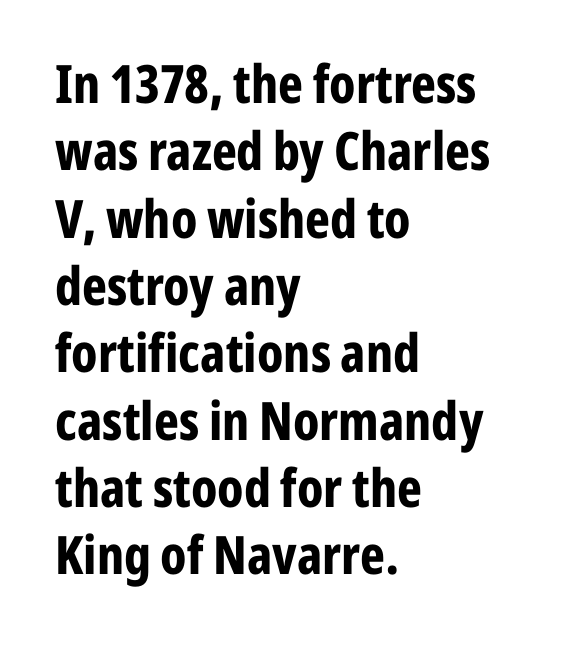
{"serif": "no", "italic": "no", "bold": "yes", "weight": "bold", "width": "condensed", "stroke_contrast": "low", "x_height": "medium", "monospaced": "no", "underline": "no", "align": "left", "line_spacing": "normal", "line_spacing_ratio": 1.27, "letter_spacing": "normal", "letter_spacing_em": 0.0, "glyph_px": 53}
